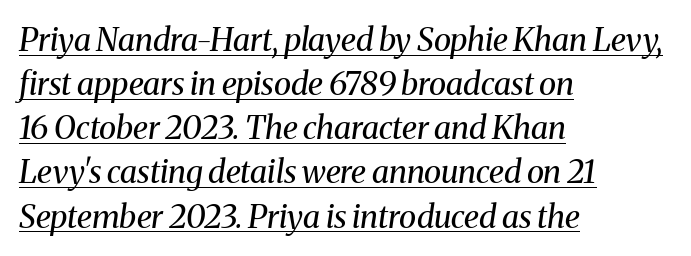
The image shows 32 px regular-weight serif type, italic (leaning right); set left-aligned, normal line spacing (1.38x), normal letter spacing, underlined; medium stroke contrast and a medium x-height.
